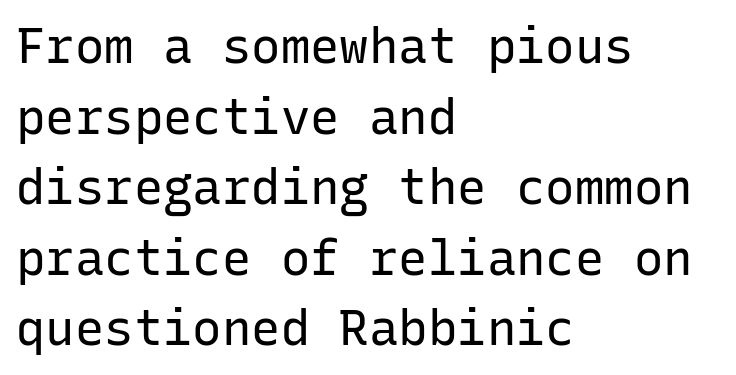
The image shows 49 px regular-weight sans-serif type, upright, monospaced; set left-aligned, normal line spacing (1.44x), normal letter spacing, not underlined; low stroke contrast and a medium x-height.
